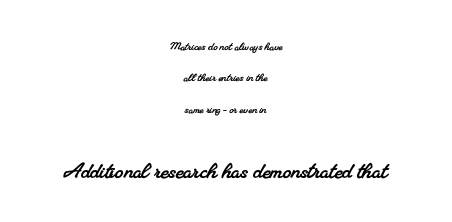
A bare baseline throughout the passage. Default kerning and tracking; the words read as compact shapes. Typeset on center — no edge is straight. Summary of vertical rhythm: relaxed, with wide interline spacing. Character size in the trailing block exceeds that of the leading block.
